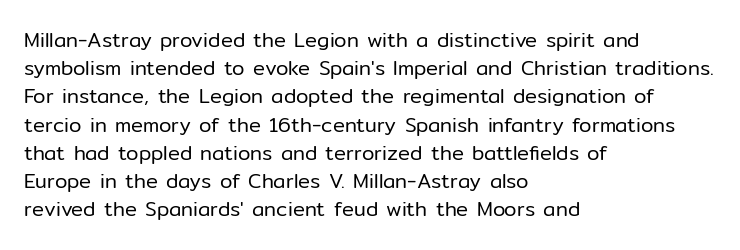
{"italic": "no", "bold": "no", "underline": "no", "align": "left", "line_spacing": "normal", "line_spacing_ratio": 1.41, "letter_spacing": "normal", "letter_spacing_em": 0.0, "glyph_px": 20}
